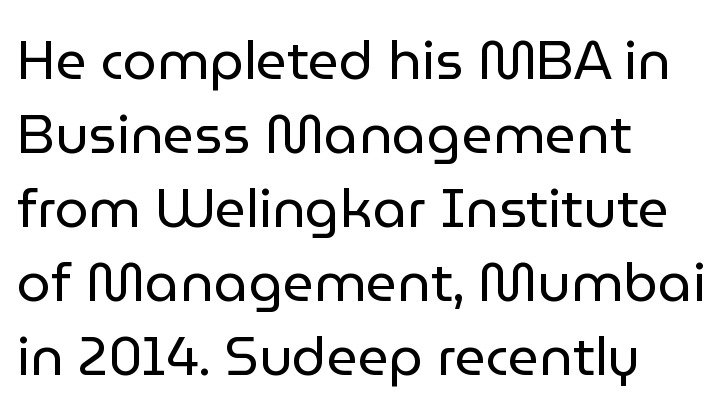
Q: Is the text bold? A: No.
Q: Is the text italic (slanted)? A: No, it is upright.
Q: Is the typeface a serif or a sans-serif typeface? A: Sans-serif.
Q: Is the text underlined? A: No.
Q: How is the paragraph aligned? A: Left-aligned.
Q: Is the spacing between letters normal or unusually wide? A: Normal.
Q: Is the spacing between lines tight, normal or loose? A: Normal.
Q: Width (condensed, normal, or wide)? A: Normal.
Q: Stroke contrast? A: Low.
Q: x-height? A: Medium.
Q: Monospaced? A: No.
